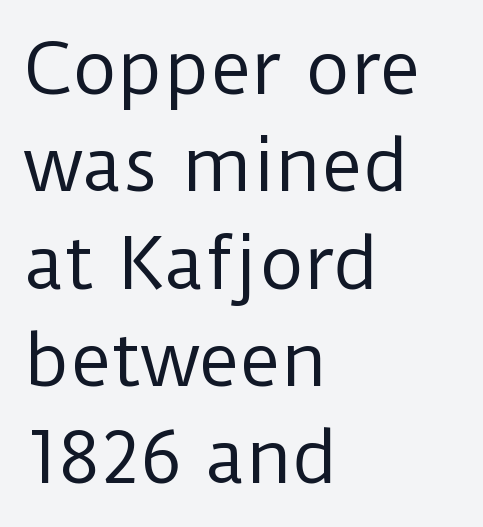
The image shows 70 px regular-weight sans-serif type, upright; set left-aligned, normal line spacing (1.39x), normal letter spacing, not underlined; low stroke contrast and a medium x-height.
